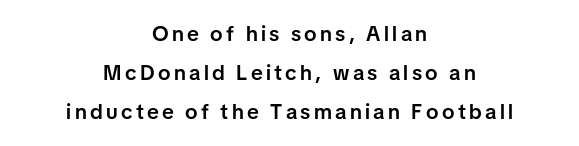
Q: Is the text bold? A: Semi-bold.
Q: Is the text italic (slanted)? A: No, it is upright.
Q: Is the text underlined? A: No.
Q: How is the paragraph aligned? A: Centered.
